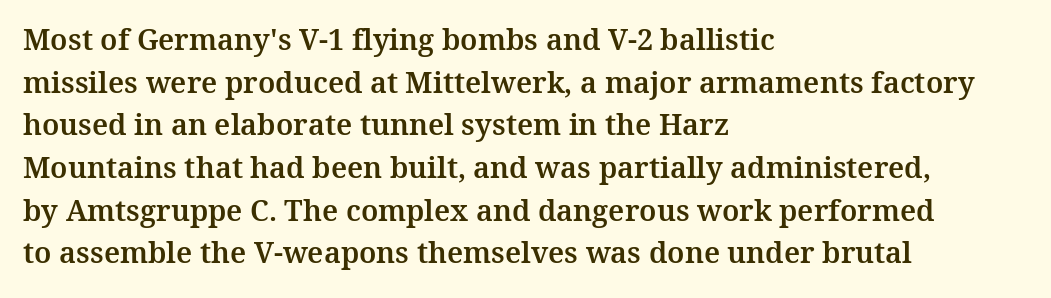
The specimen reads as upright at a glance. Serif or sans? Serif — the stroke terminals have little feet. Here the designer chose a conventional face with non-uniform glyph widths. Here the glyphs are tracked normally, forming tight word shapes. This sample is left-justified, so line endings fall wherever the words run out. Type without underlining.
